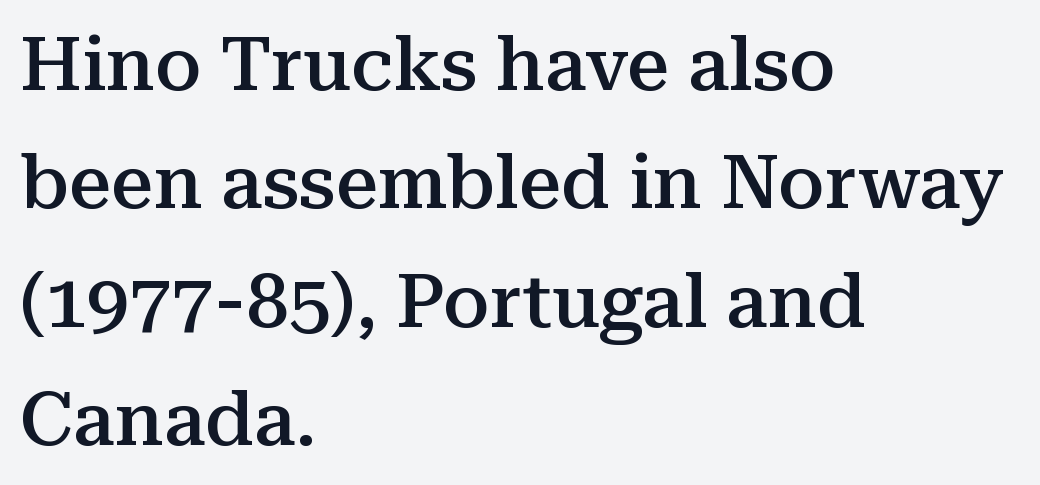
{"serif": "yes", "italic": "no", "bold": "semi", "weight": "semibold", "width": "normal", "stroke_contrast": "medium", "x_height": "medium", "monospaced": "no", "underline": "no", "align": "left", "line_spacing": "normal", "line_spacing_ratio": 1.58, "letter_spacing": "normal", "letter_spacing_em": 0.0, "glyph_px": 75}
